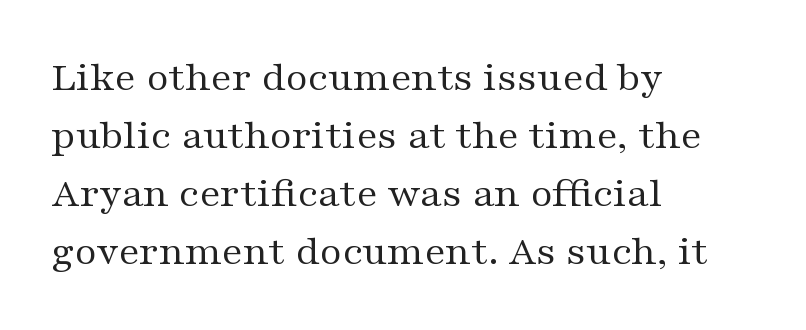
Q: Is the text bold? A: No.
Q: Is the text italic (slanted)? A: No, it is upright.
Q: Is the typeface a serif or a sans-serif typeface? A: Serif.
Q: Is the text underlined? A: No.
Q: How is the paragraph aligned? A: Left-aligned.
Q: Is the spacing between letters normal or unusually wide? A: Normal.
Q: Is the spacing between lines tight, normal or loose? A: Normal.
Q: Width (condensed, normal, or wide)? A: Wide.
Q: Stroke contrast? A: Medium.
Q: x-height? A: Medium.
Q: Monospaced? A: No.
